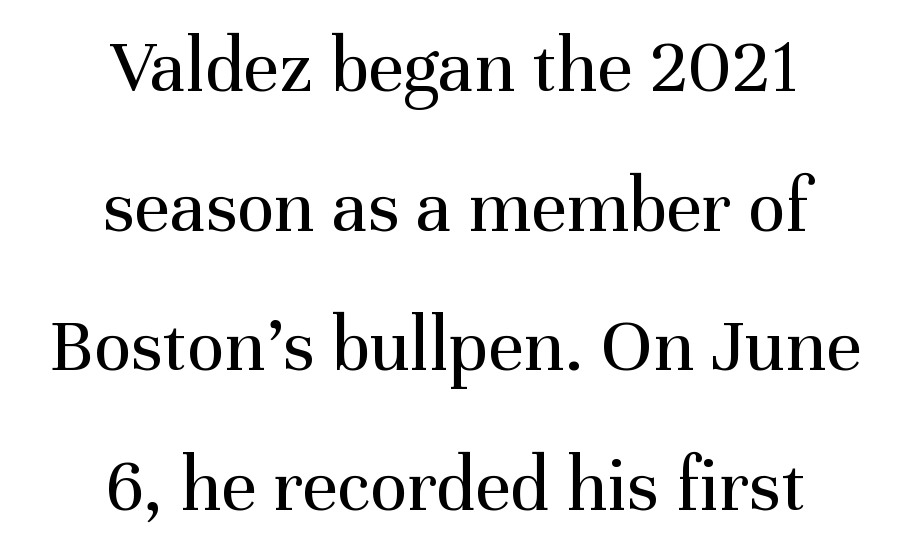
The image shows 78 px regular-weight serif type, upright; set centered, line spacing 1.79x, normal letter spacing, not underlined; medium stroke contrast and a medium x-height.
